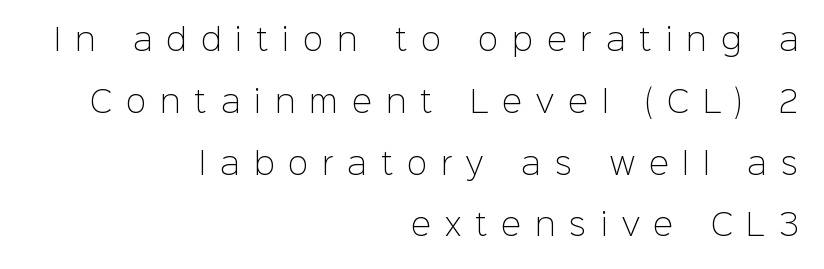
No letter is thick-stroked: the sample isn't bold. The letters advance in unequal steps, a hallmark of proportional type. Clear beneath every line of the passage. Check where the strokes stop: nothing finishes them off — pure sans. Leading is clearly above the norm, producing a sparse column. Unlike italic type, these characters show no tilt at all.
